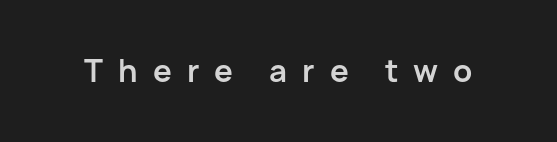
The letters stand straight up with perfectly vertical stems. This sample uses a sans-serif face. Is the type bold? Yes — the strokes are clearly thick and heavy. Quick note: underline off.
